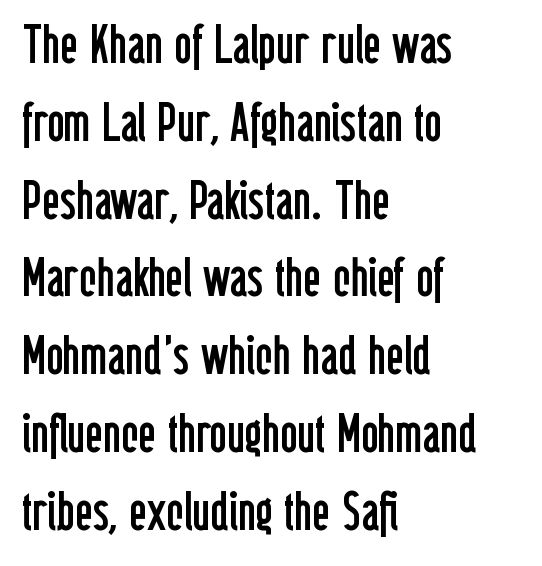
The type family on display is of the sans-serif kind. Varying glyph widths throughout — classic text-font behaviour. Check the space under the baseline: it is left empty. This block has exactly the height ordinary leading produces. Casual observation: everything's shoved over to the left. Upright lettering throughout.
